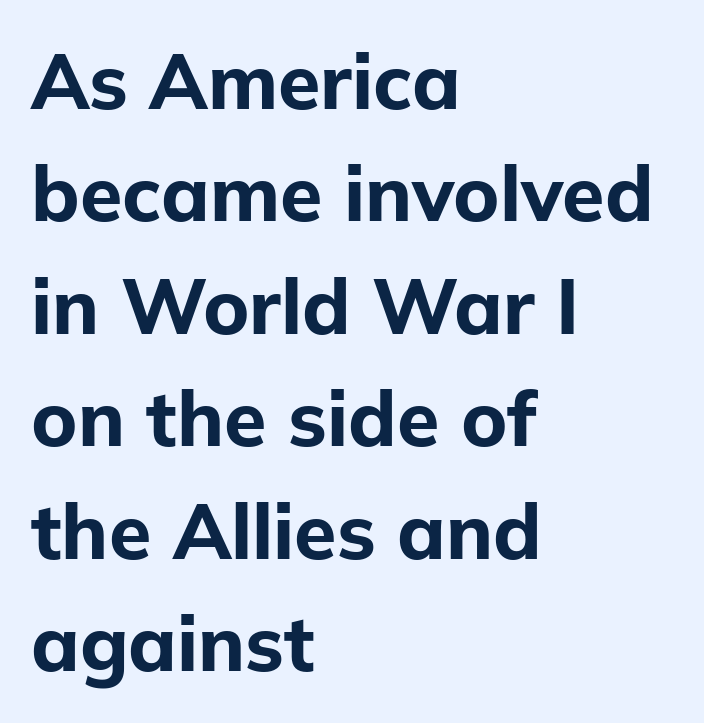
{"serif": "no", "italic": "no", "bold": "yes", "weight": "bold", "width": "normal", "stroke_contrast": "low", "x_height": "medium", "monospaced": "no", "underline": "no", "align": "left", "line_spacing": "normal", "line_spacing_ratio": 1.46, "letter_spacing": "normal", "letter_spacing_em": 0.0, "glyph_px": 77}
